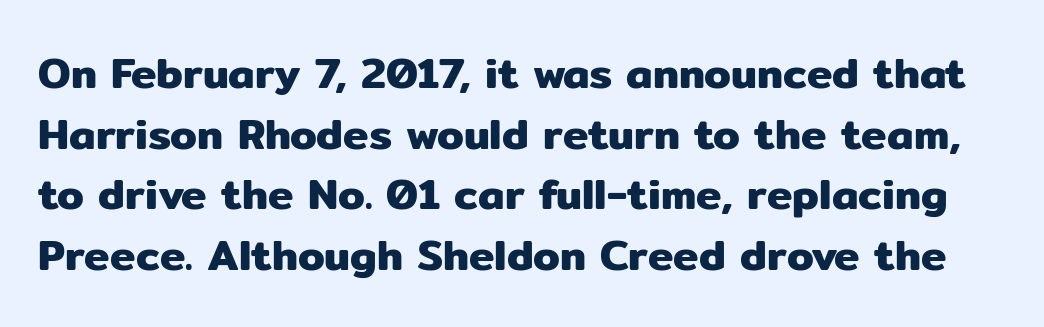
The image shows 43 px sans-serif type, upright; set normal line spacing (1.41x), normal letter spacing, not underlined; low stroke contrast and a medium x-height.
